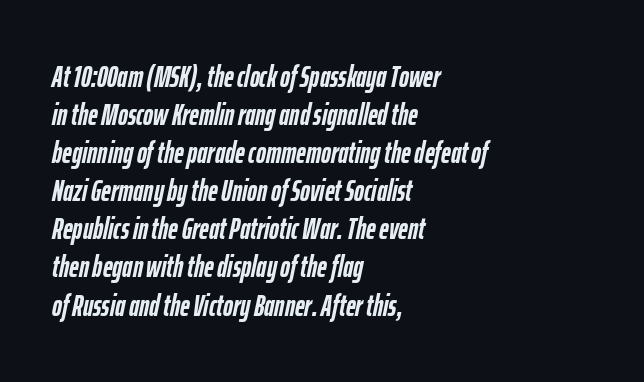
Q: Is the text bold? A: Yes.
Q: Is the text italic (slanted)? A: Yes, it leans right by about 12 degrees.
Q: Is the text underlined? A: No.
Q: How is the paragraph aligned? A: Left-aligned.
Q: Is the spacing between letters normal or unusually wide? A: Normal.
Q: Is the spacing between lines tight, normal or loose? A: Normal.
Q: Width (condensed, normal, or wide)? A: Condensed.
Q: Stroke contrast? A: Low.
Q: x-height? A: Medium.
Q: Monospaced? A: No.
